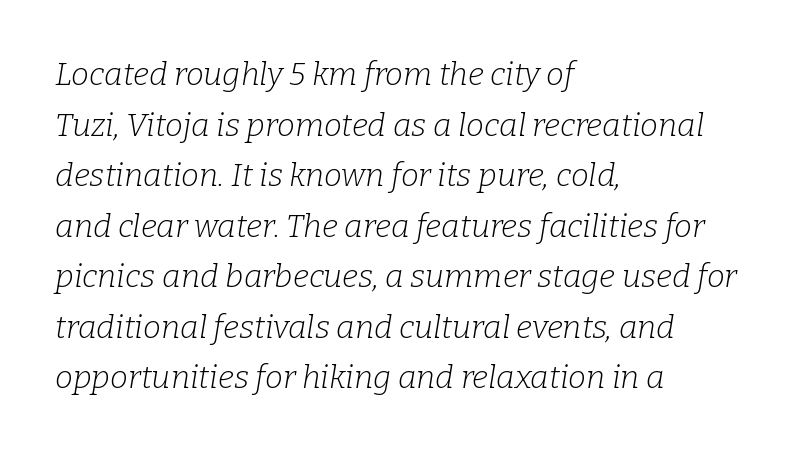
Quick note: italic. Evenly set lines give the paragraph a standard silhouette. The lines in this sample share a left origin and differ only in where they stop. These glyphs show unthickened strokes, regular width or finer. A clean baseline with only descenders dipping below it. Varying glyph widths throughout — classic text-font behaviour.
